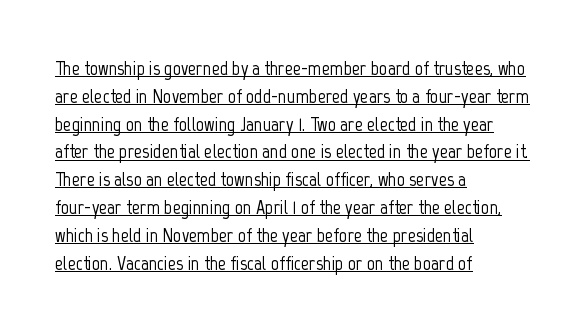
{"italic": "no", "underline": "yes", "align": "left", "line_spacing": "normal", "line_spacing_ratio": 1.39, "letter_spacing": "normal", "letter_spacing_em": 0.0, "glyph_px": 20}
